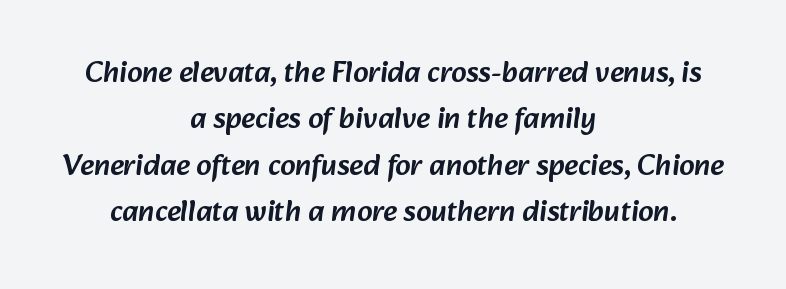
The image shows 30 px sans-serif type; set centered, normal line spacing (1.55x), normal letter spacing, not underlined; low stroke contrast and a medium x-height.
